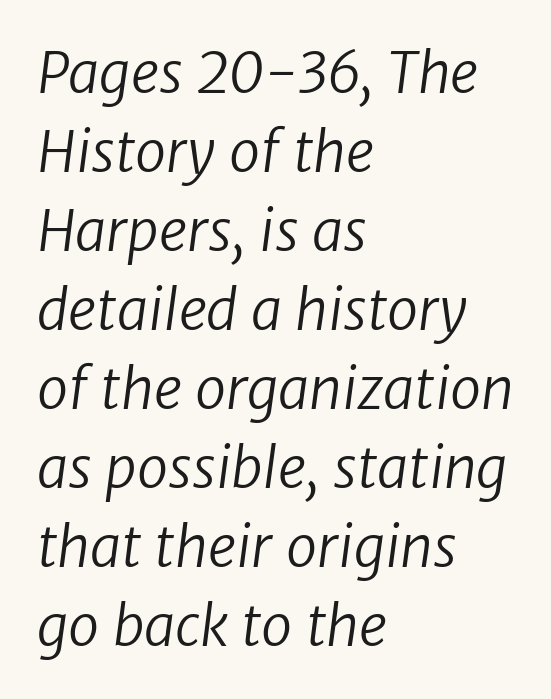
The image shows 56 px regular-weight sans-serif type; set left-aligned, normal line spacing (1.41x), normal letter spacing, not underlined; low stroke contrast and a medium x-height.
